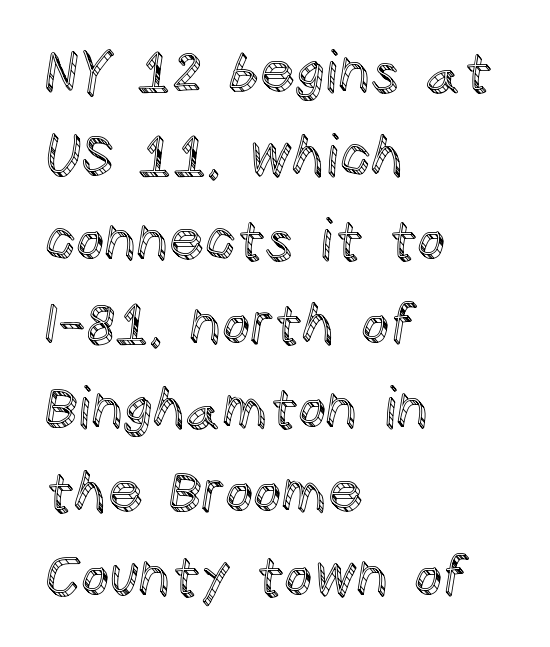
Compared with typical paragraphs, the rows here are spaced about the same. Honestly, there is no underline to notice here at all. There is no visible air inserted between adjacent glyphs.
